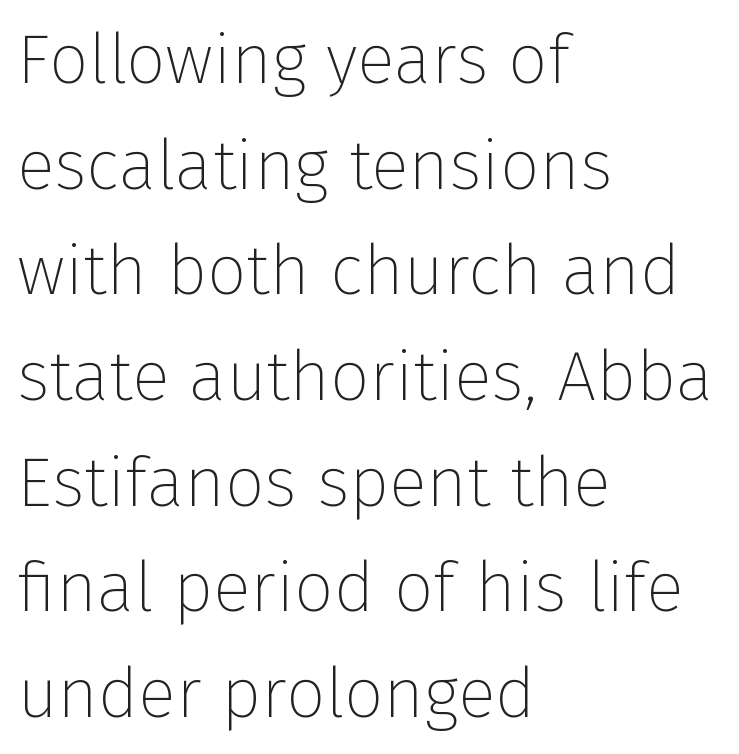
Q: Is the text bold? A: No.
Q: Is the text italic (slanted)? A: No, it is upright.
Q: Is the typeface a serif or a sans-serif typeface? A: Sans-serif.
Q: Is the text underlined? A: No.
Q: How is the paragraph aligned? A: Left-aligned.
Q: Is the spacing between letters normal or unusually wide? A: Normal.
Q: Is the spacing between lines tight, normal or loose? A: Normal.
Q: Width (condensed, normal, or wide)? A: Normal.
Q: Stroke contrast? A: Low.
Q: x-height? A: Medium.
Q: Monospaced? A: No.
